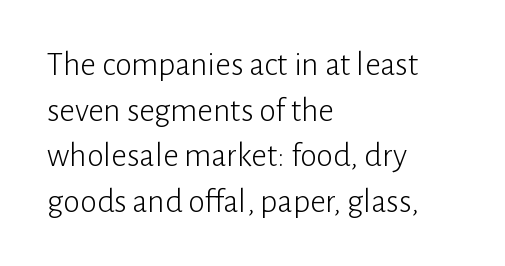
{"serif": "no", "italic": "no", "bold": "no", "weight": "light", "width": "normal", "stroke_contrast": "low", "x_height": "medium", "monospaced": "no", "underline": "no", "align": "left", "line_spacing": "normal", "line_spacing_ratio": 1.34, "letter_spacing": "normal", "letter_spacing_em": 0.0, "glyph_px": 34}
